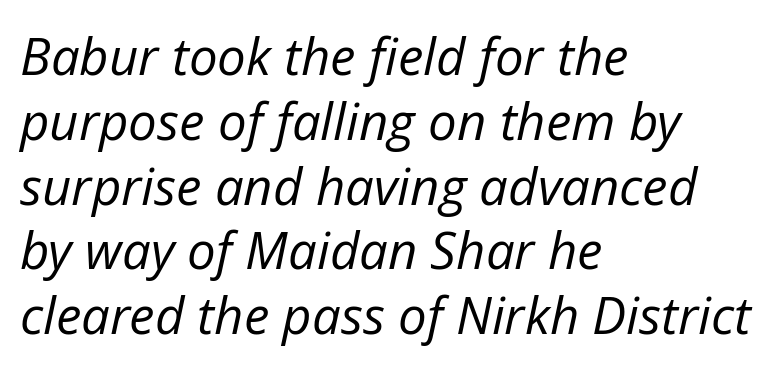
The image shows 51 px regular-weight type, italic (leaning right); set left-aligned, normal line spacing (1.27x), normal letter spacing, not underlined; low stroke contrast and a medium x-height.
